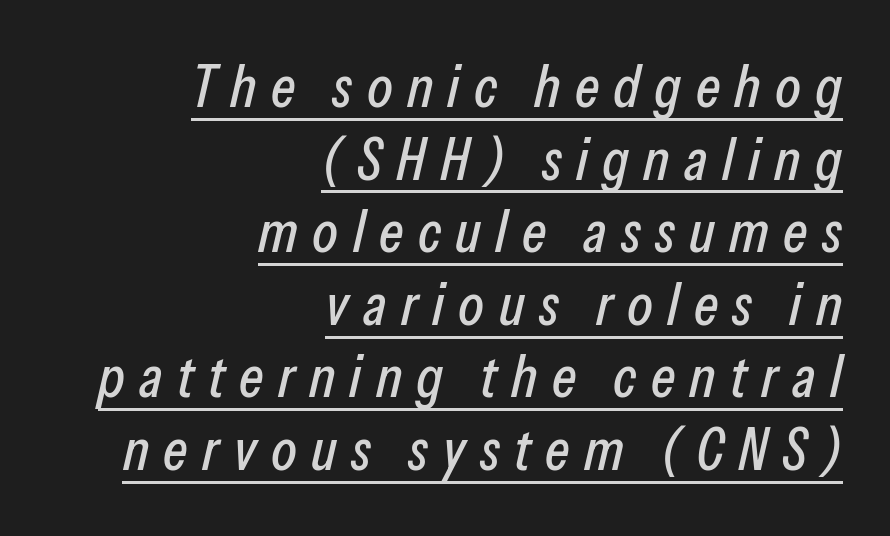
Glance below the letters and you will spot a drawn line. These lines were composed using italics. The letters advance in unequal steps, a hallmark of proportional type. Letter spacing: wide. Where is the straight margin? On the right.
